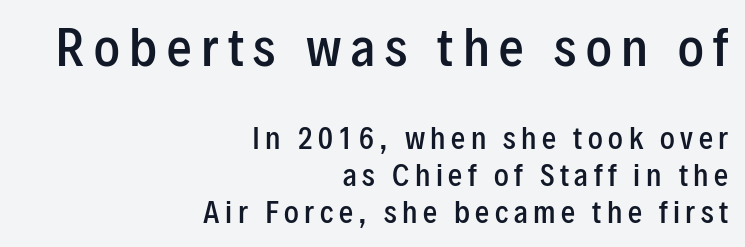
A clean baseline with only descenders dipping below it. Think of a printed novel: that variable character pitch is what you see here. In CSS terms this would be text-align: right. This sample keeps an unexceptional amount of space between lines.
